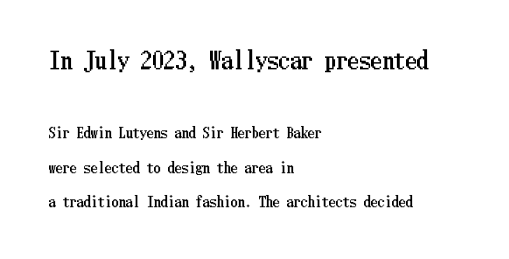
Left-aligned paragraph, ragged on the right. The rendering uses a large line-height, opening up the rows. Each row of text sits above clean, open space. A student would notice the top passage is typeset larger than what follows. It's the straight-up-and-down kind of type. Spacing between characters is what you'd get straight out of the box.
